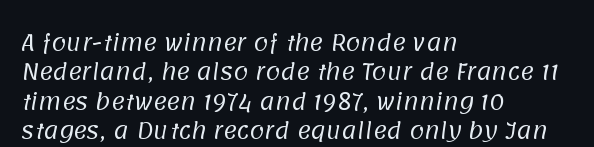
The image shows 21 px text type; set left-aligned, normal line spacing (1.4x), normal letter spacing, not underlined.
